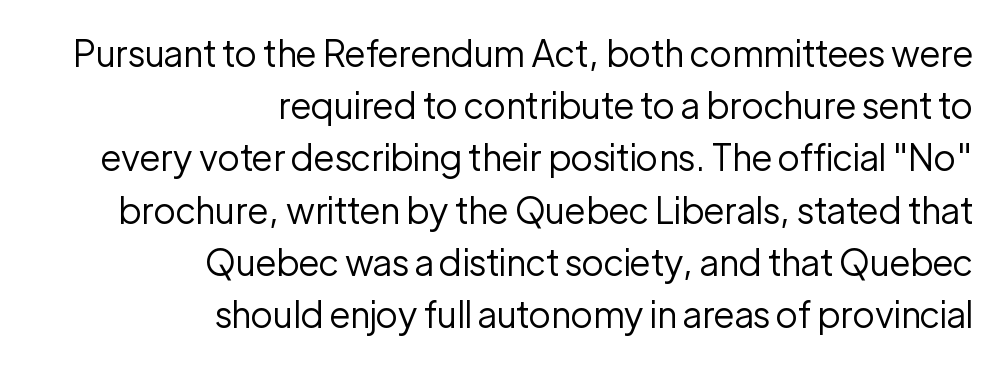
The image shows 36 px regular-weight sans-serif type, upright; set right-aligned, normal line spacing (1.45x), normal letter spacing, not underlined; low stroke contrast and a medium x-height.
